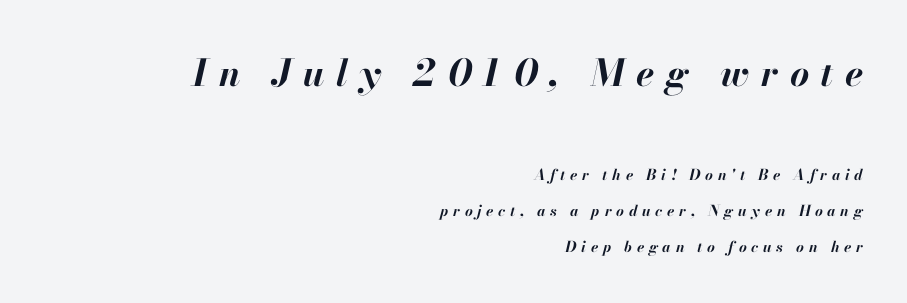
The image shows 37 px bold type, italic (leaning right); set right-aligned, loose line spacing (2.41x), unusually wide letter spacing (+0.31 em), not underlined; the first (top) block is 2.47x larger; high stroke contrast and a small x-height.
